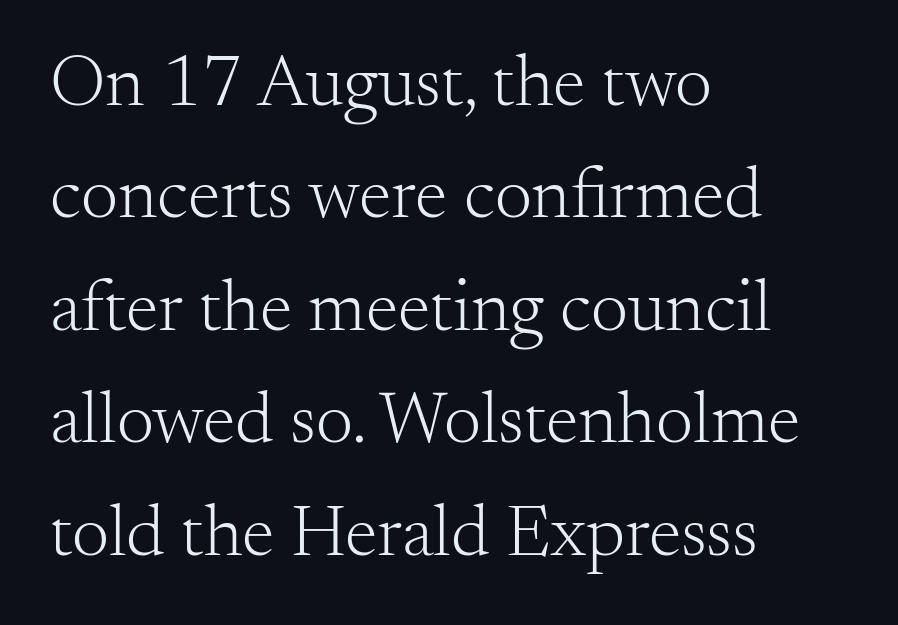
The image shows 74 px light serif type, upright; set left-aligned, normal line spacing (1.52x), normal letter spacing, not underlined; medium stroke contrast and a small x-height.
